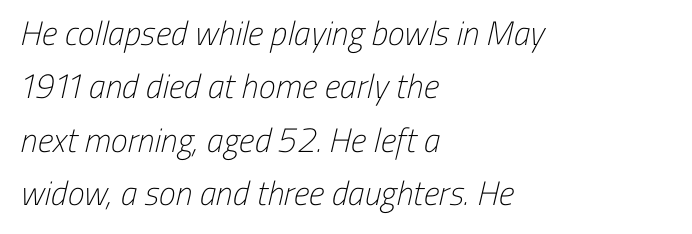
Q: Is the text bold? A: No.
Q: Is the typeface a serif or a sans-serif typeface? A: Sans-serif.
Q: Is the text underlined? A: No.
Q: How is the paragraph aligned? A: Left-aligned.
Q: Is the spacing between letters normal or unusually wide? A: Normal.
Q: Is the spacing between lines tight, normal or loose? A: Normal.
Q: Width (condensed, normal, or wide)? A: Condensed.
Q: Stroke contrast? A: Low.
Q: x-height? A: Medium.
Q: Monospaced? A: No.
